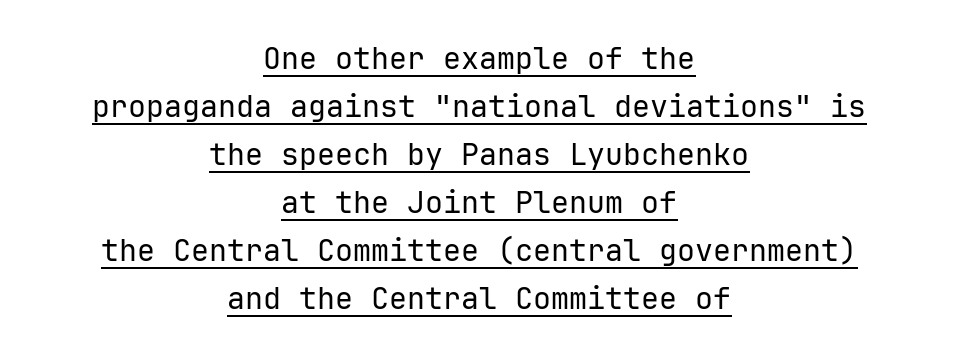
The image shows 30 px regular-weight sans-serif type, upright, monospaced; set centered, normal line spacing (1.6x), normal letter spacing, underlined; low stroke contrast and a medium x-height.
